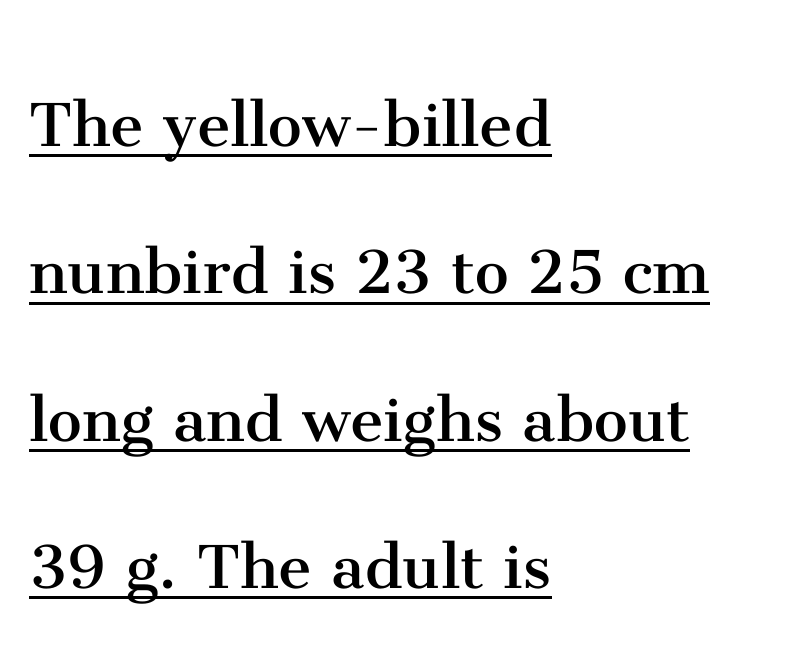
The rendering uses natural spacing where letterforms have individual widths. Leading: increased. The face looks like a standard text weight, possibly lighter. Compared with typical body copy, the letter spacing here is the same. Does a line run under the words? Yes, clearly.
